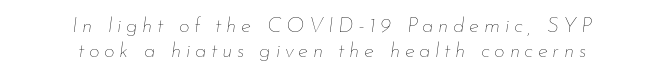
{"italic": "yes", "lean": "right", "slant_degrees": 7, "bold": "no", "underline": "no", "align": "center", "line_spacing_ratio": 1.19, "letter_spacing": "wide", "letter_spacing_em": 0.22, "glyph_px": 21}
